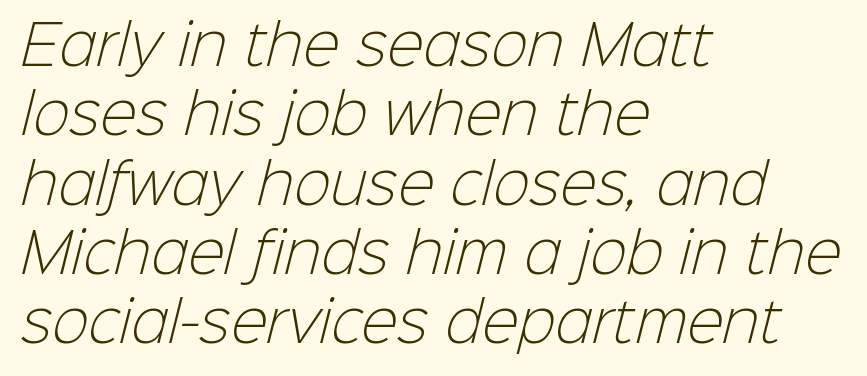
The image shows 55 px light sans-serif type; set left-aligned, normal line spacing (1.26x), normal letter spacing, not underlined; low stroke contrast and a medium x-height.
